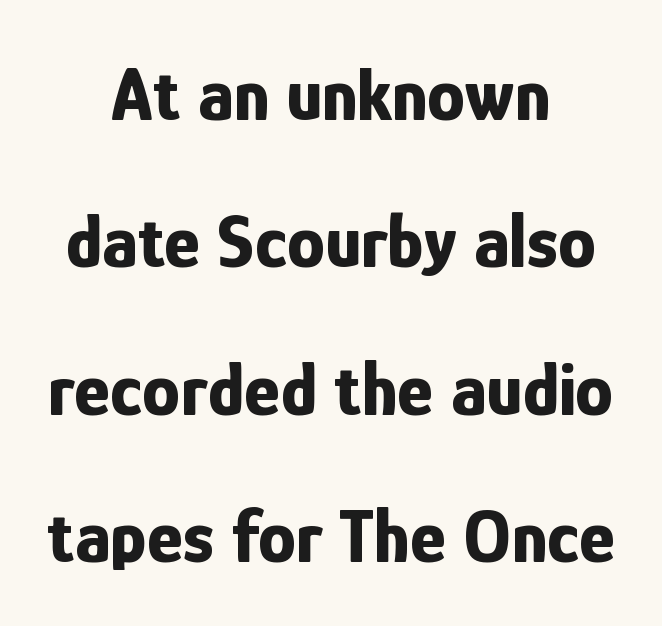
The image shows 76 px bold, condensed sans-serif type, upright; set centered, loose line spacing (1.94x), normal letter spacing, not underlined; low stroke contrast and a medium x-height.
